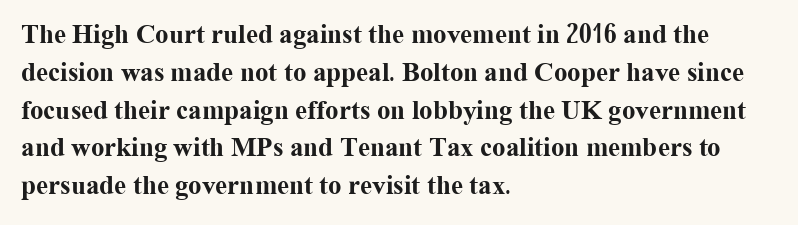
Q: Is the text bold? A: Yes.
Q: Is the text italic (slanted)? A: No, it is upright.
Q: Is the text underlined? A: No.
Q: How is the paragraph aligned? A: Left-aligned.
Q: Is the spacing between letters normal or unusually wide? A: Normal.
Q: Is the spacing between lines tight, normal or loose? A: Normal.
